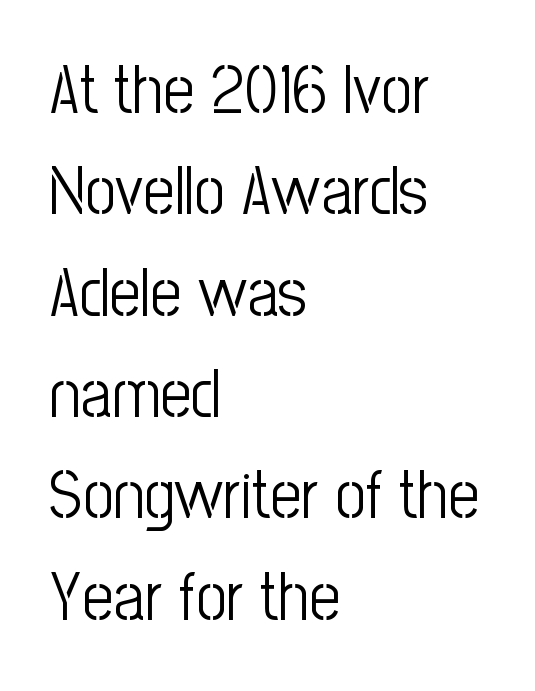
The image shows 68 px light, condensed sans-serif type, upright; set left-aligned, normal line spacing (1.49x), normal letter spacing, not underlined; low stroke contrast and a medium x-height.
